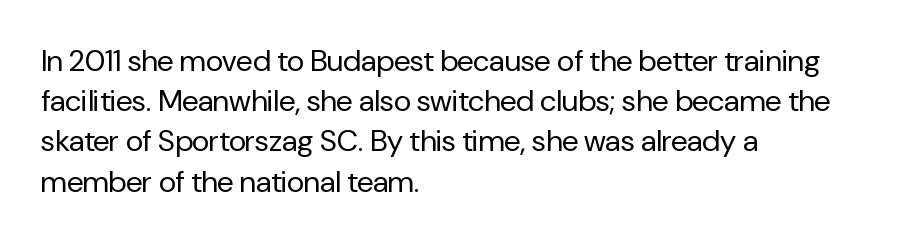
Q: Is the text bold? A: No.
Q: Is the text italic (slanted)? A: No, it is upright.
Q: Is the typeface a serif or a sans-serif typeface? A: Sans-serif.
Q: Is the text underlined? A: No.
Q: How is the paragraph aligned? A: Left-aligned.
Q: Is the spacing between letters normal or unusually wide? A: Normal.
Q: Is the spacing between lines tight, normal or loose? A: Normal.
Q: Width (condensed, normal, or wide)? A: Normal.
Q: Stroke contrast? A: Low.
Q: x-height? A: Medium.
Q: Monospaced? A: No.
